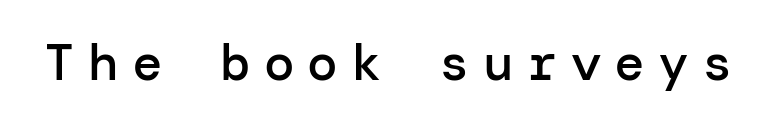
The specimen omits any rule beneath the text block's lines. Here the glyphs are tracked loosely, breaking word shapes into spaced letters. This is moderately heavy type, rendered in semibold. You can tell from the bare stems that sans-serif type was used. Nope, not italic — everything's standing straight.
